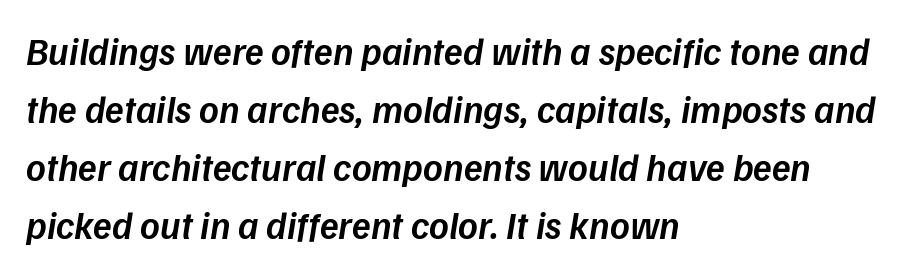
{"italic": "yes", "lean": "right", "slant_degrees": 9, "bold": "semi", "weight": "semibold", "width": "normal", "stroke_contrast": "low", "x_height": "medium", "monospaced": "no", "underline": "no", "align": "left", "line_spacing": "normal", "line_spacing_ratio": 1.53, "letter_spacing": "normal", "letter_spacing_em": 0.0, "glyph_px": 38}
